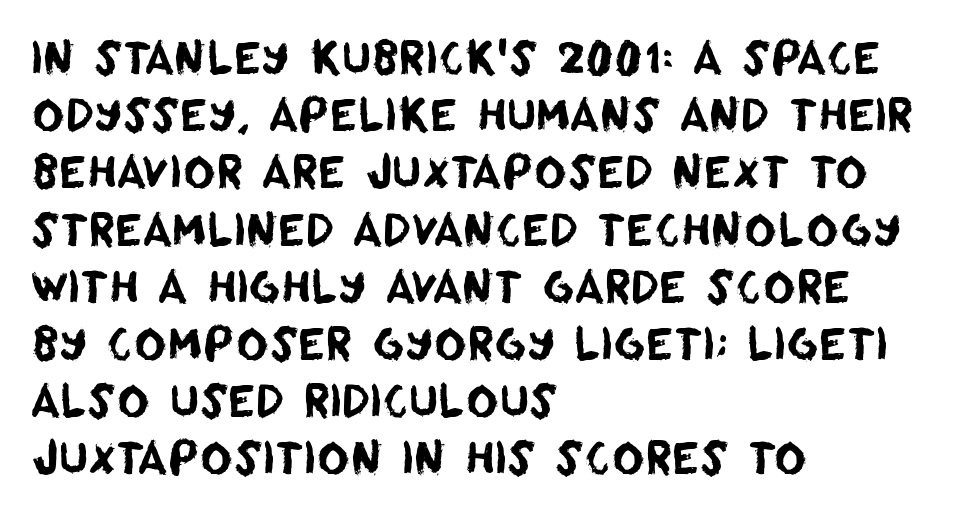
Q: Is the typeface a serif or a sans-serif typeface? A: Sans-serif.
Q: Is the text underlined? A: No.
Q: How is the paragraph aligned? A: Left-aligned.
Q: Is the spacing between letters normal or unusually wide? A: Normal.
Q: Is the spacing between lines tight, normal or loose? A: Normal.
Q: Width (condensed, normal, or wide)? A: Normal.
Q: Stroke contrast? A: Low.
Q: x-height? A: Large.
Q: Monospaced? A: No.
